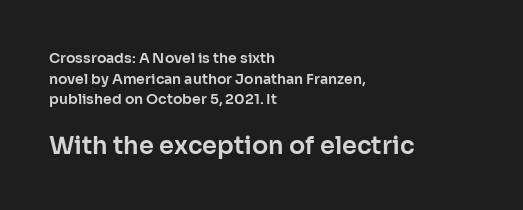
This sample keeps an unexceptional amount of space between lines. Ascenders rise straight up at ninety degrees. This rendering features lettering with no underline. The tracking reads as untouched default to a designer's eye.
